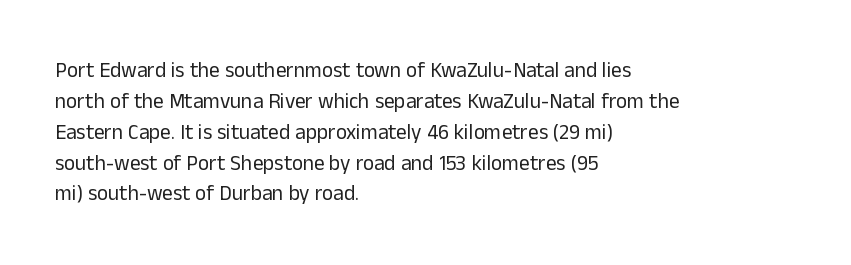
{"italic": "no", "bold": "no", "underline": "no", "align": "left", "line_spacing": "normal", "line_spacing_ratio": 1.47, "letter_spacing": "normal", "letter_spacing_em": 0.0, "glyph_px": 21}
